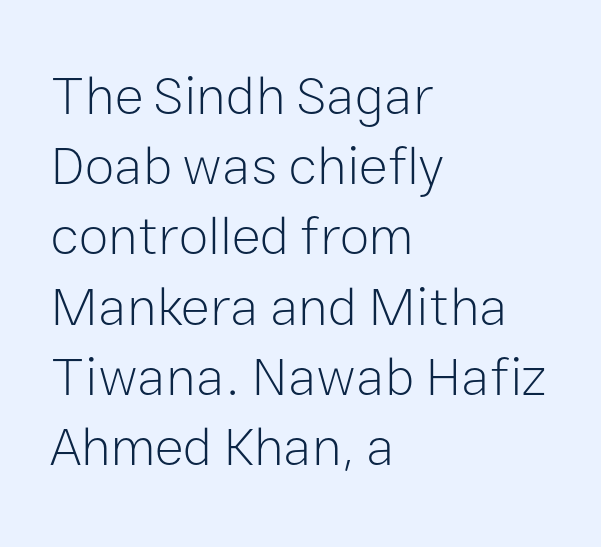
{"serif": "no", "italic": "no", "bold": "no", "weight": "light", "width": "normal", "stroke_contrast": "low", "x_height": "medium", "monospaced": "no", "underline": "no", "align": "left", "line_spacing": "normal", "line_spacing_ratio": 1.3, "letter_spacing": "normal", "letter_spacing_em": 0.0, "glyph_px": 54}
